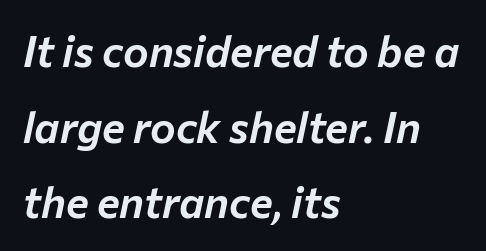
Observe the ordinary spacing: letters are neighbours, not strangers. Line beginnings align vertically; line endings do not. The axis of the letterforms is tilted away from vertical. The foot of each line stays bare and open.
